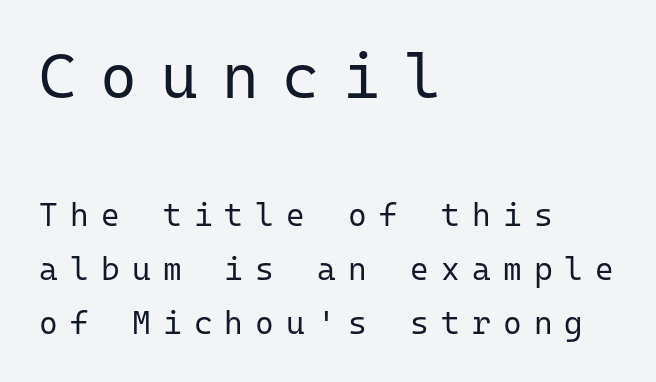
The designer went with a sans here, leaving each stem footless. Quick note: not italic, upright. Fixed-width glyphs throughout — classic coding-font behaviour. Block one is the big one; block two sits smaller underneath. Layout note: lines flush left. Caption: expanded tracking, letters set apart.
